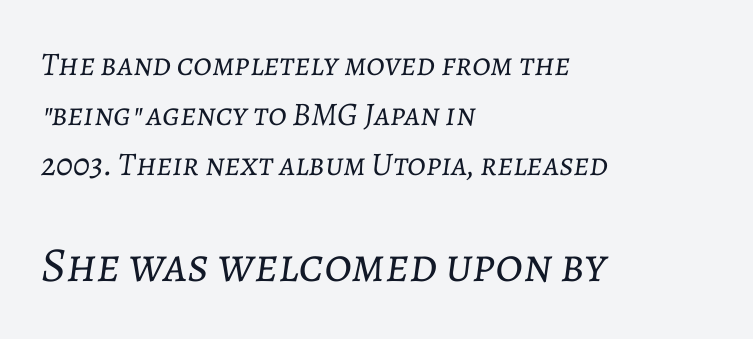
Note the varied advance widths — an 'i' is clearly narrower than an 'm'. Stem width sits at or under what a default text font uses. What's the leading like? Ordinary, nothing unusual. Notice how the stems are inclined rather than vertical — that's the hallmark of italics. Visually, the bottom section dominates because its glyphs are scaled up.
